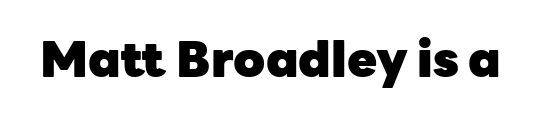
{"serif": "no", "italic": "no", "bold": "yes", "weight": "heavy", "width": "normal", "stroke_contrast": "low", "x_height": "medium", "monospaced": "no", "underline": "no", "letter_spacing": "normal", "letter_spacing_em": 0.0, "glyph_px": 49}
